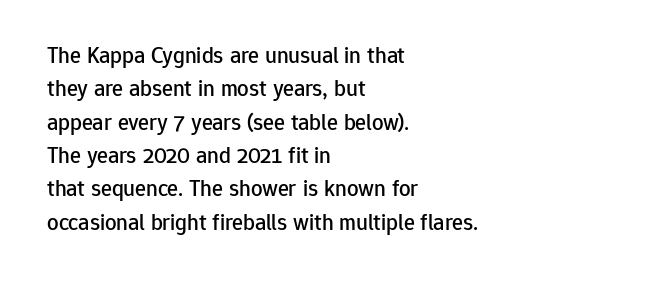
The image shows 23 px text type, upright; set left-aligned, normal line spacing (1.45x), normal letter spacing, not underlined.
